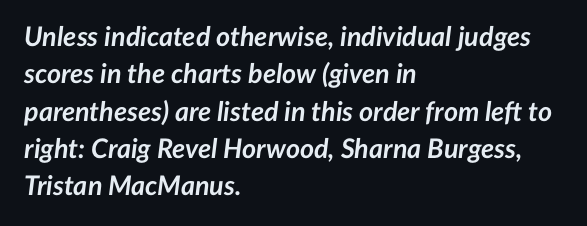
Each word holds together tightly as a unit, with standard inter-letter gaps. Quick note: interline space is typical. Caption: bold face, heavy strokes. Slant detected: the letters are inclined. Plain, unruled lines of type.
